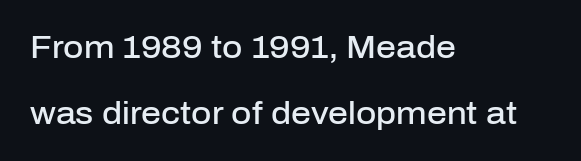
Rows of type keep a wide berth in the vertical direction. Here the designer chose a conventional face with non-uniform glyph widths. Do the letters lean? They stand straight. Teacher's note: observe the even left margin — that is flush-left alignment.
